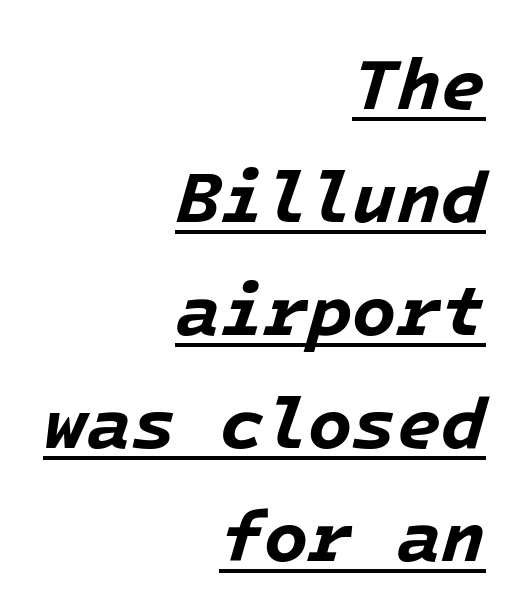
Q: Is the text bold? A: Yes.
Q: Is the text italic (slanted)? A: Yes, it leans right by about 16 degrees.
Q: Is the text underlined? A: Yes.
Q: How is the paragraph aligned? A: Right-aligned.
Q: Is the spacing between letters normal or unusually wide? A: Normal.
Q: Is the spacing between lines tight, normal or loose? A: Normal.
Q: Width (condensed, normal, or wide)? A: Normal.
Q: Stroke contrast? A: Low.
Q: x-height? A: Medium.
